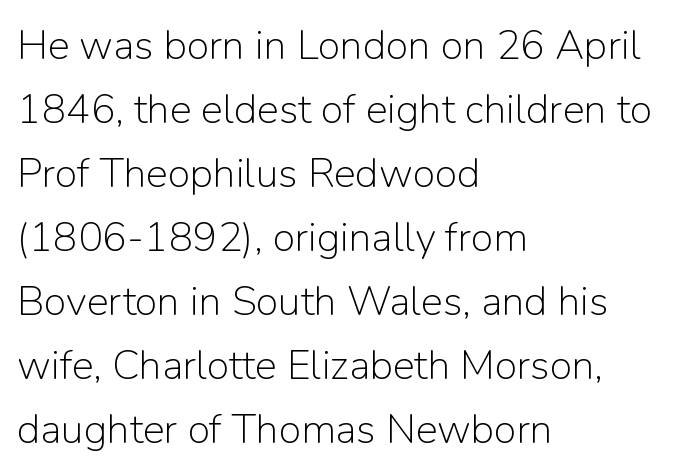
The cut favours lightness, reaching ordinary text weight at its darkest. The rendering keeps characters at their native spacing. The rag falls on the right side of this text block. The specimen omits any rule beneath the text block's lines. The rendering shows plain stroke endings on the letterforms — a sans-serif design.
